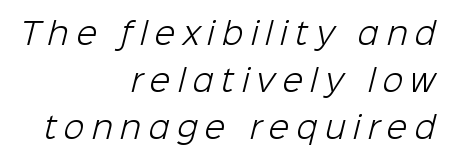
{"serif": "no", "bold": "no", "weight": "light", "width": "normal", "stroke_contrast": "low", "x_height": "medium", "monospaced": "no", "underline": "no", "align": "right", "line_spacing": "normal", "line_spacing_ratio": 1.57, "letter_spacing": "wide", "letter_spacing_em": 0.25, "glyph_px": 30}
